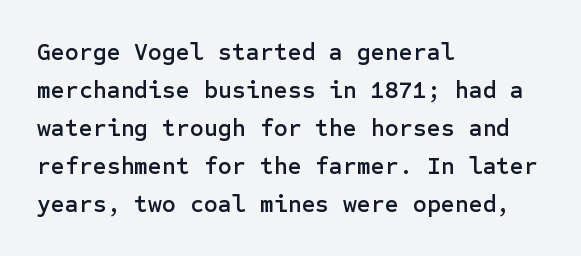
The image shows 24 px text type, upright; set left-aligned, normal line spacing (1.58x), normal letter spacing, not underlined.
